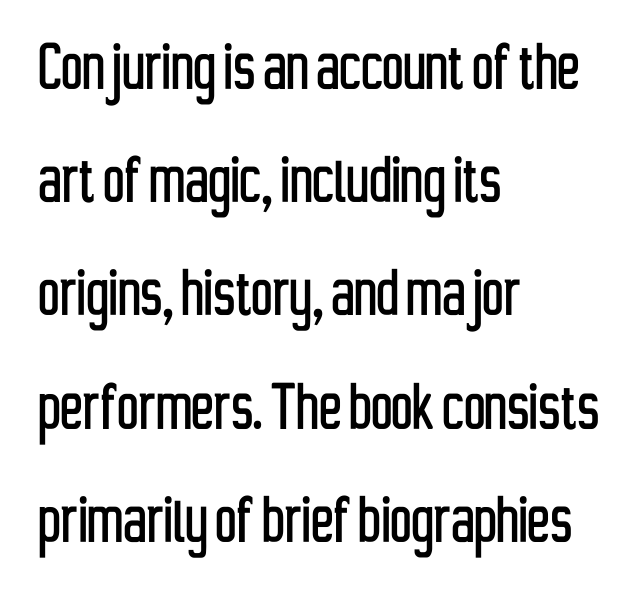
Q: Is the text italic (slanted)? A: No, it is upright.
Q: Is the typeface a serif or a sans-serif typeface? A: Sans-serif.
Q: Is the text underlined? A: No.
Q: How is the paragraph aligned? A: Left-aligned.
Q: Is the spacing between letters normal or unusually wide? A: Normal.
Q: Is the spacing between lines tight, normal or loose? A: Normal.
Q: Width (condensed, normal, or wide)? A: Condensed.
Q: Stroke contrast? A: Low.
Q: x-height? A: Medium.
Q: Monospaced? A: No.
